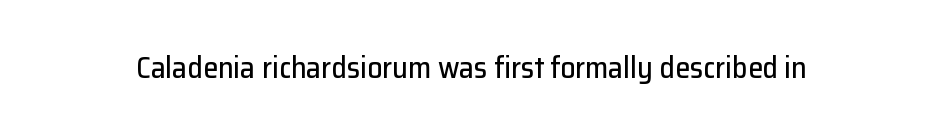
The image shows 30 px sans-serif type, upright; set normal letter spacing, not underlined; low stroke contrast and a medium x-height.
